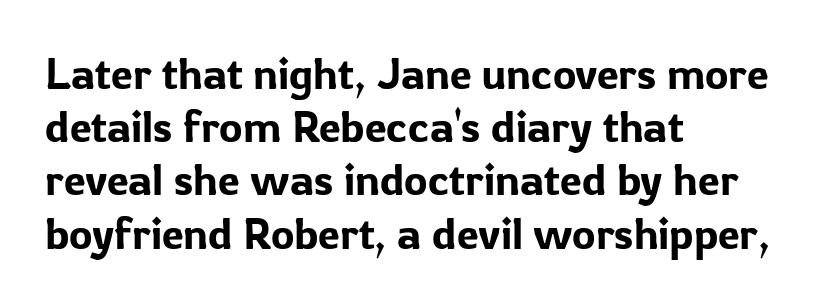
Q: Is the text italic (slanted)? A: No, it is upright.
Q: Is the typeface a serif or a sans-serif typeface? A: Sans-serif.
Q: Is the text underlined? A: No.
Q: How is the paragraph aligned? A: Left-aligned.
Q: Is the spacing between letters normal or unusually wide? A: Normal.
Q: Width (condensed, normal, or wide)? A: Normal.
Q: Stroke contrast? A: Low.
Q: x-height? A: Medium.
Q: Monospaced? A: No.
